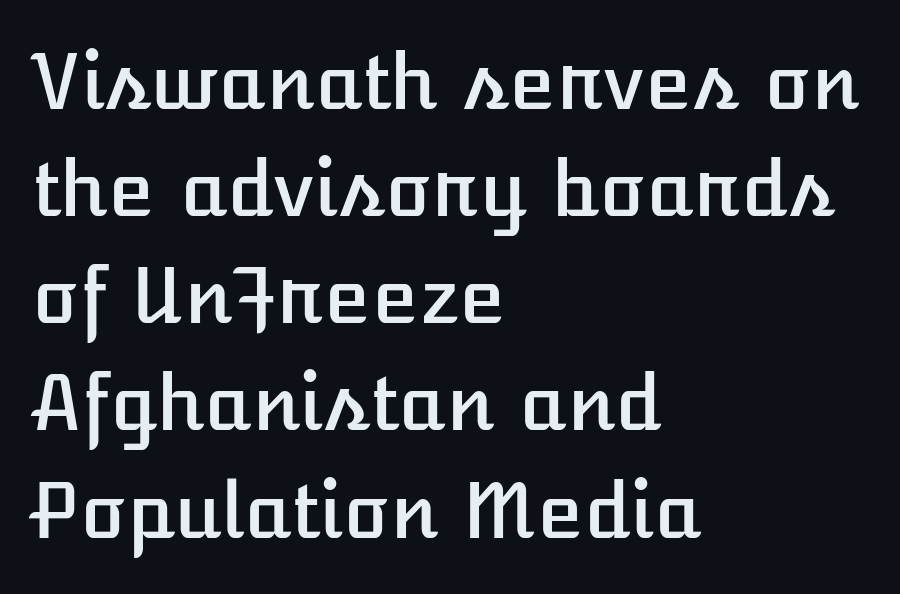
The image shows 76 px text type, upright; set left-aligned, normal line spacing (1.41x), normal letter spacing, not underlined; low stroke contrast and a medium x-height.
